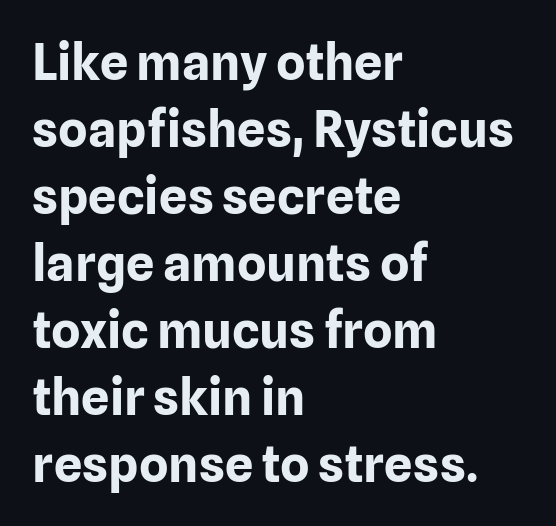
{"serif": "no", "italic": "no", "bold": "yes", "weight": "bold", "width": "normal", "stroke_contrast": "low", "x_height": "medium", "monospaced": "no", "underline": "no", "align": "left", "line_spacing": "normal", "line_spacing_ratio": 1.34, "letter_spacing": "normal", "letter_spacing_em": 0.0, "glyph_px": 50}
